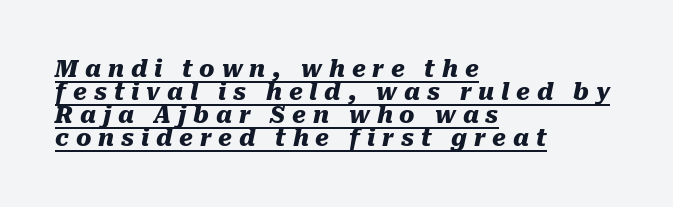
The image shows 23 px bold type, italic (leaning right); set left-aligned, tight line spacing (1.0x), unusually wide letter spacing (+0.3 em), underlined.
